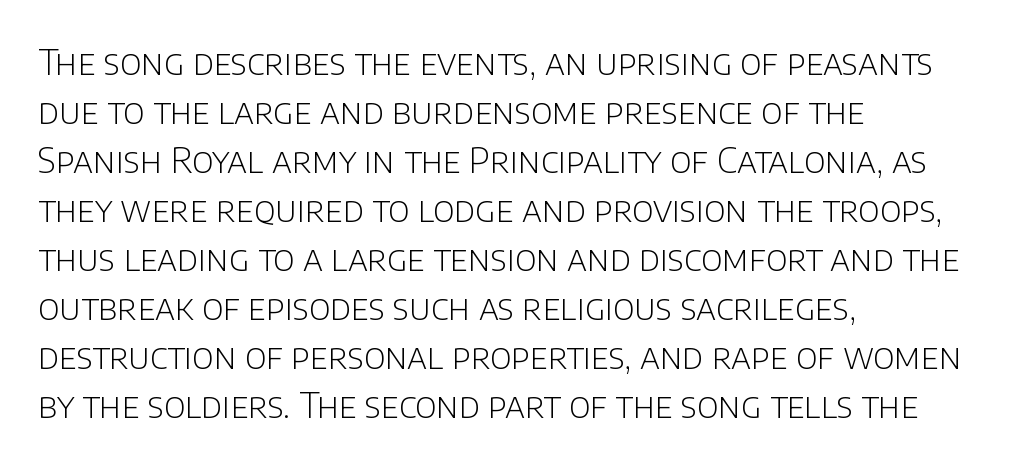
{"serif": "no", "italic": "no", "bold": "no", "weight": "light", "width": "normal", "stroke_contrast": "low", "x_height": "large", "monospaced": "no", "underline": "no", "align": "left", "line_spacing": "normal", "line_spacing_ratio": 1.4, "letter_spacing": "normal", "letter_spacing_em": 0.0, "glyph_px": 35}
